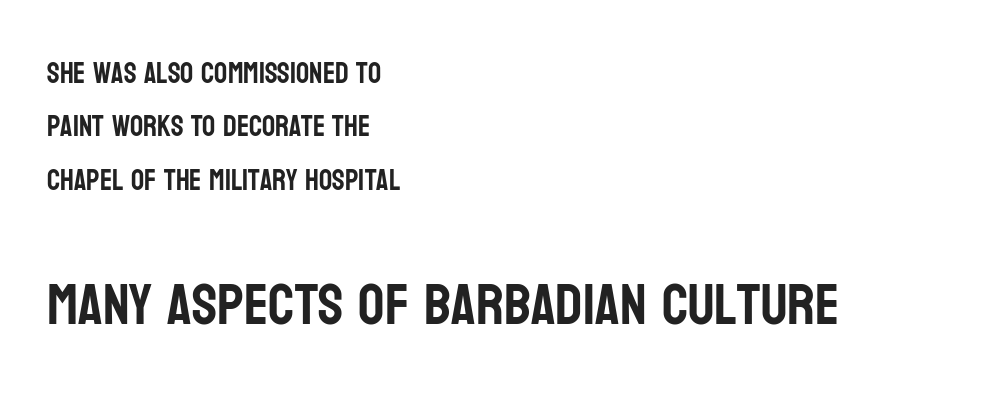
Ascenders rise straight up at ninety degrees. Honestly, the letter spacing is just normal — you wouldn't notice it. A sans-serif font was chosen for this passage. A typesetter would call this proportional, since set widths differ per character. Unmarked baselines from the first word to the last. Type size steps up from the first block to the second.
